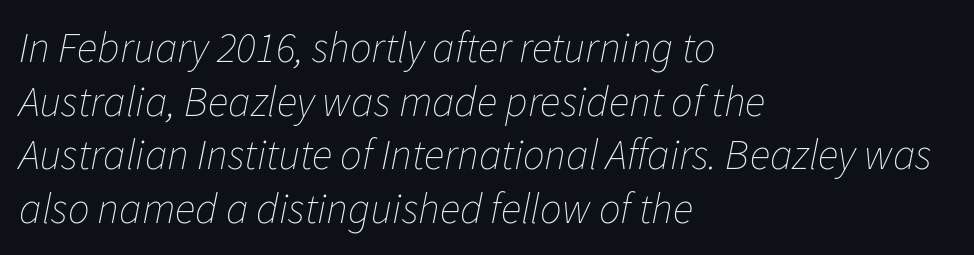
Q: Is the text bold? A: No.
Q: Is the text italic (slanted)? A: Yes, it leans right by about 11 degrees.
Q: Is the text underlined? A: No.
Q: How is the paragraph aligned? A: Left-aligned.
Q: Is the spacing between letters normal or unusually wide? A: Normal.
Q: Is the spacing between lines tight, normal or loose? A: Normal.
Q: Width (condensed, normal, or wide)? A: Normal.
Q: Stroke contrast? A: Low.
Q: x-height? A: Medium.
Q: Monospaced? A: No.
